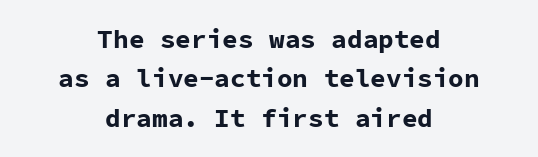
On the weight axis this lands at bold, roughly 700. The tracking reads as untouched default to a designer's eye. A student would call this center alignment; a typographer would say set centered. These lines sit exactly where default settings would place them. Characters remain perfectly vertical along every line. Unmarked baselines from the first word to the last.
